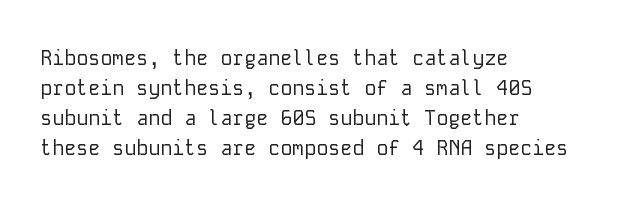
{"italic": "no", "bold": "no", "underline": "no", "align": "left", "line_spacing": "normal", "line_spacing_ratio": 1.5, "letter_spacing": "normal", "letter_spacing_em": 0.0, "glyph_px": 20}
